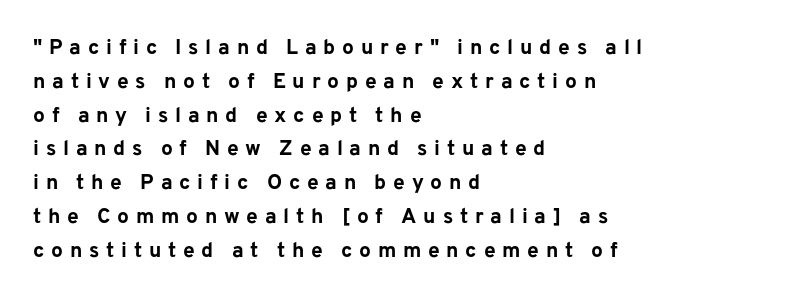
Q: Is the text bold? A: Yes.
Q: Is the text italic (slanted)? A: No, it is upright.
Q: Is the text underlined? A: No.
Q: How is the paragraph aligned? A: Left-aligned.
Q: Is the spacing between letters normal or unusually wide? A: Unusually wide.
Q: Is the spacing between lines tight, normal or loose? A: Normal.
